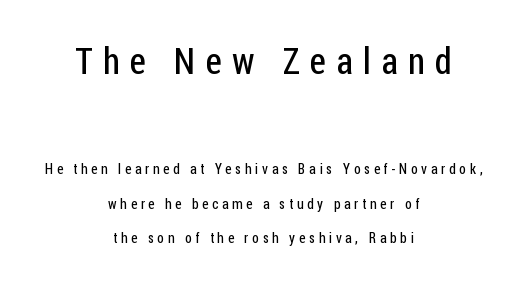
Q: Is the text bold? A: No.
Q: Is the text italic (slanted)? A: No, it is upright.
Q: Is the typeface a serif or a sans-serif typeface? A: Sans-serif.
Q: Is the text underlined? A: No.
Q: How is the paragraph aligned? A: Centered.
Q: Is the spacing between letters normal or unusually wide? A: Unusually wide.
Q: Is the spacing between lines tight, normal or loose? A: Loose.
Q: Which block of text is set in a larger size, the first (top) or the second (bottom)? A: The first (top) one.
Q: Width (condensed, normal, or wide)? A: Condensed.
Q: Stroke contrast? A: Low.
Q: x-height? A: Medium.
Q: Monospaced? A: No.
